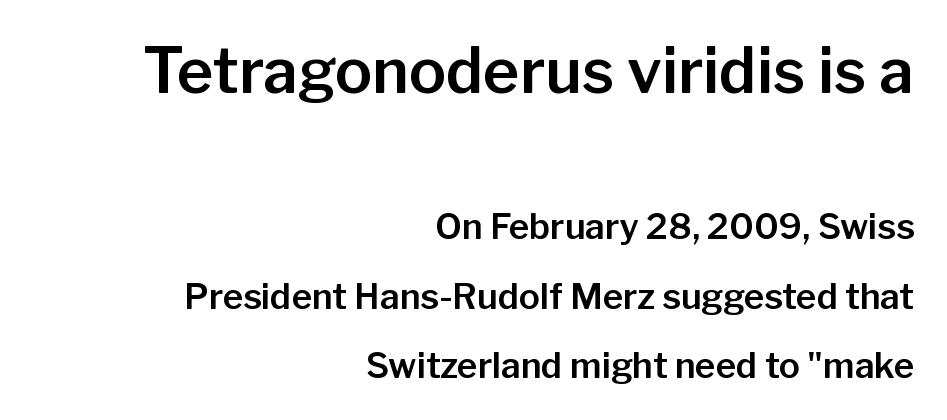
{"serif": "no", "italic": "no", "width": "normal", "stroke_contrast": "low", "x_height": "medium", "monospaced": "no", "underline": "no", "align": "right", "line_spacing": "loose", "line_spacing_ratio": 1.98, "letter_spacing": "normal", "letter_spacing_em": 0.0, "larger_block": "first", "size_ratio": 1.77, "glyph_px": 62}
